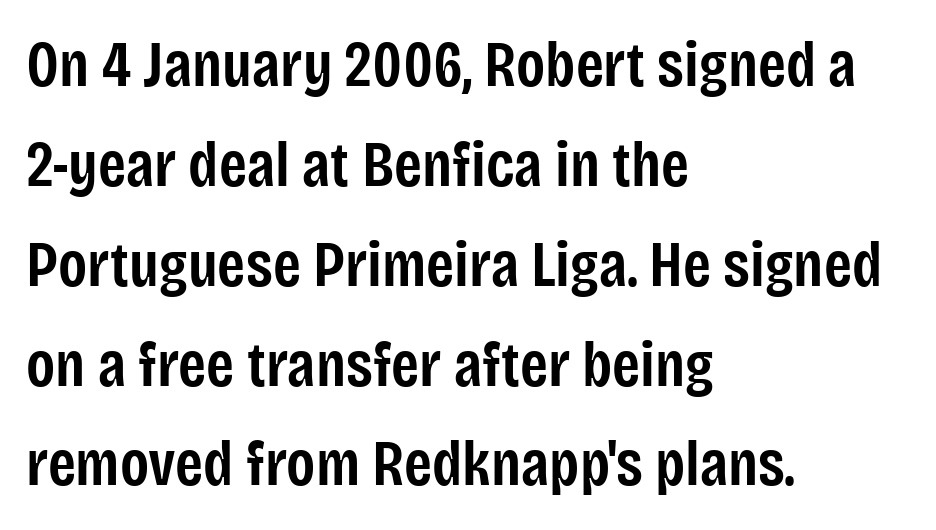
The image shows 64 px semibold, condensed sans-serif type, upright; set left-aligned, normal line spacing (1.56x), normal letter spacing, not underlined; low stroke contrast and a large x-height.
